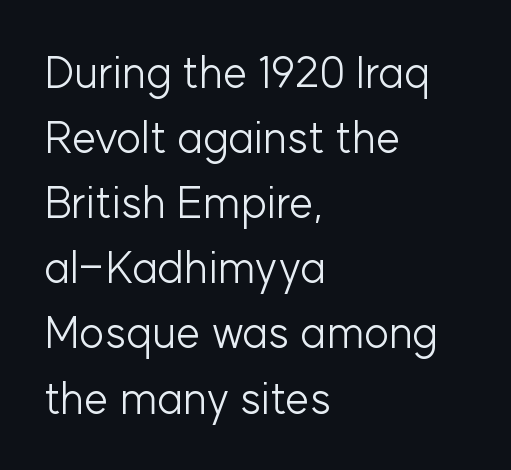
{"serif": "no", "italic": "no", "bold": "no", "weight": "light", "width": "normal", "stroke_contrast": "low", "x_height": "medium", "monospaced": "no", "underline": "no", "align": "left", "line_spacing": "normal", "line_spacing_ratio": 1.48, "letter_spacing": "normal", "letter_spacing_em": 0.0, "glyph_px": 44}
